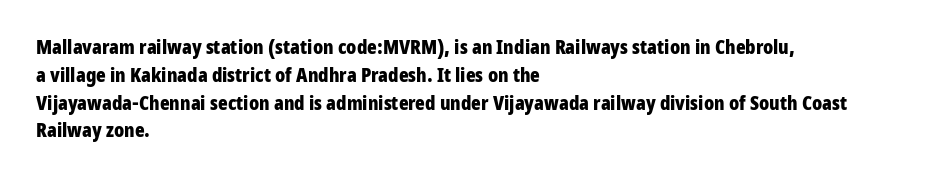
The image shows 20 px bold type, upright; set left-aligned, normal line spacing (1.39x), normal letter spacing, not underlined.
